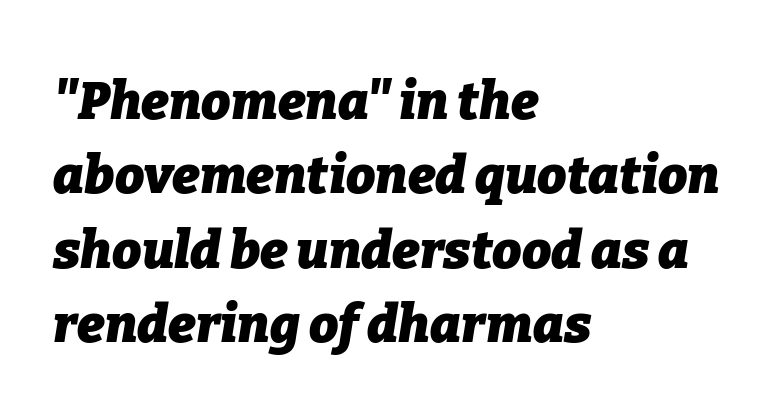
The image shows 52 px heavy type, italic (leaning right); set left-aligned, normal line spacing (1.43x), normal letter spacing, not underlined; low stroke contrast and a medium x-height.
